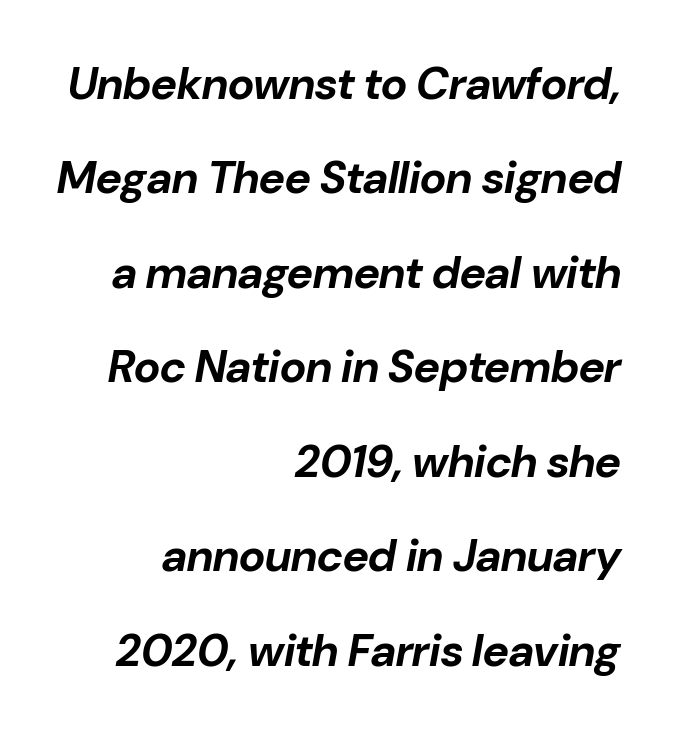
The image shows 45 px bold type, italic (leaning right); set right-aligned, loose line spacing (2.1x), normal letter spacing, not underlined; low stroke contrast and a medium x-height.
